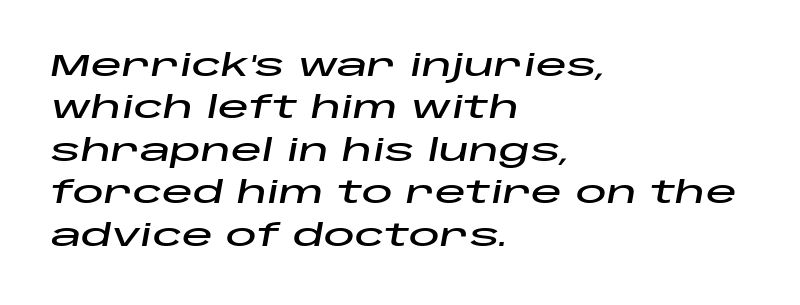
Q: Is the text italic (slanted)? A: Yes, it leans right by about 10 degrees.
Q: Is the text underlined? A: No.
Q: How is the paragraph aligned? A: Left-aligned.
Q: Is the spacing between letters normal or unusually wide? A: Normal.
Q: Is the spacing between lines tight, normal or loose? A: Normal.
Q: Width (condensed, normal, or wide)? A: Wide.
Q: Stroke contrast? A: Low.
Q: x-height? A: Large.
Q: Monospaced? A: No.
